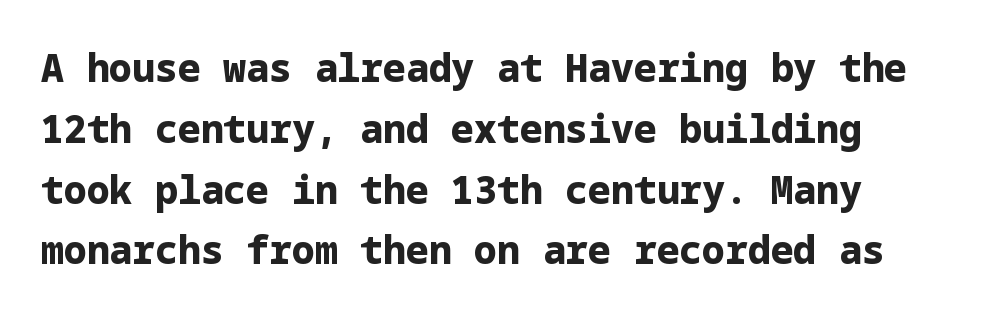
The image shows 38 px bold sans-serif type, upright; set normal line spacing (1.6x), normal letter spacing, not underlined; low stroke contrast and a medium x-height.
